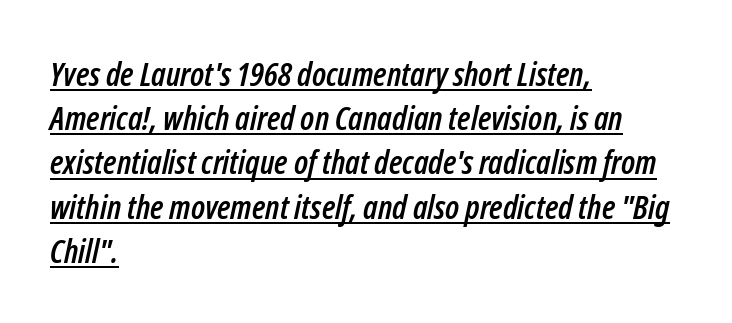
The image shows 33 px condensed type, italic (leaning right); set left-aligned, normal line spacing (1.34x), normal letter spacing, underlined; low stroke contrast and a medium x-height.
